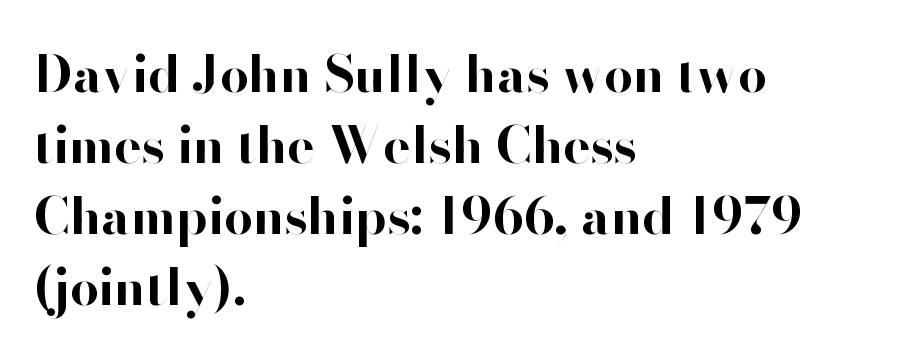
Q: Is the text bold? A: Yes.
Q: Is the text italic (slanted)? A: No, it is upright.
Q: Is the typeface a serif or a sans-serif typeface? A: Sans-serif.
Q: Is the text underlined? A: No.
Q: How is the paragraph aligned? A: Left-aligned.
Q: Is the spacing between letters normal or unusually wide? A: Normal.
Q: Is the spacing between lines tight, normal or loose? A: Normal.
Q: Width (condensed, normal, or wide)? A: Normal.
Q: Stroke contrast? A: High.
Q: x-height? A: Small.
Q: Monospaced? A: No.
